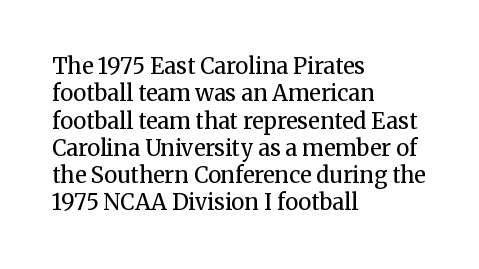
Q: Is the text bold? A: No.
Q: Is the text italic (slanted)? A: No, it is upright.
Q: Is the text underlined? A: No.
Q: How is the paragraph aligned? A: Left-aligned.
Q: Is the spacing between letters normal or unusually wide? A: Normal.
